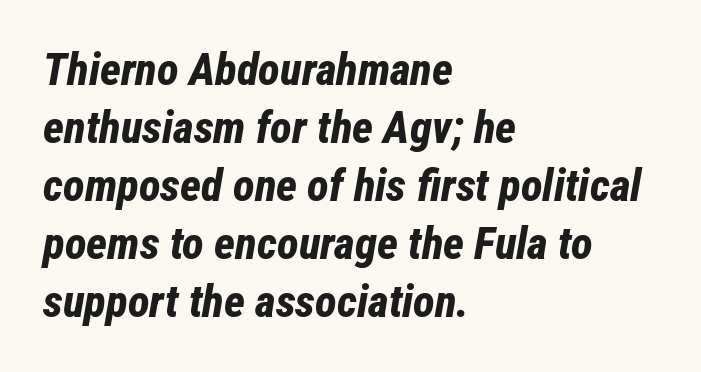
{"italic": "yes", "lean": "right", "slant_degrees": 12, "bold": "yes", "weight": "bold", "width": "condensed", "stroke_contrast": "low", "x_height": "medium", "monospaced": "no", "underline": "no", "align": "left", "line_spacing": "normal", "line_spacing_ratio": 1.29, "letter_spacing": "normal", "letter_spacing_em": 0.0, "glyph_px": 45}
